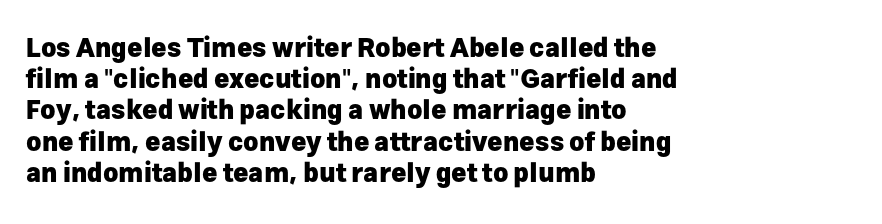
A typesetter would mark this as roman, not italic. The face used here is rendered with its standard letterfit. As a designer I'd log this as weight 700, bold. Underlining? Definitely not there. The text block is weighted toward the left margin, trailing off unevenly rightward.
